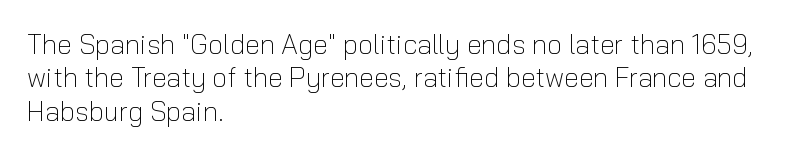
Q: Is the text bold? A: No.
Q: Is the text italic (slanted)? A: No, it is upright.
Q: Is the text underlined? A: No.
Q: How is the paragraph aligned? A: Left-aligned.
Q: Is the spacing between letters normal or unusually wide? A: Normal.
